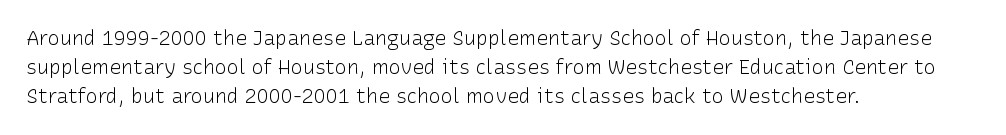
The image shows 20 px text type, upright; set left-aligned, normal line spacing (1.46x), normal letter spacing, not underlined.
